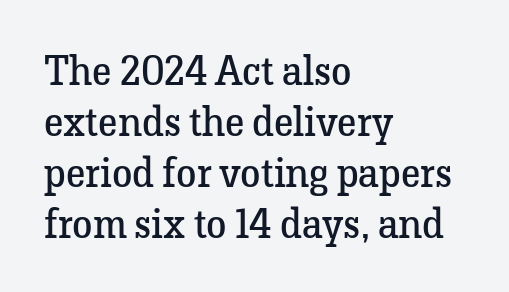
The image shows 41 px regular-weight serif type, upright; set left-aligned, line spacing 1.24x, normal letter spacing, not underlined; low stroke contrast and a medium x-height.
